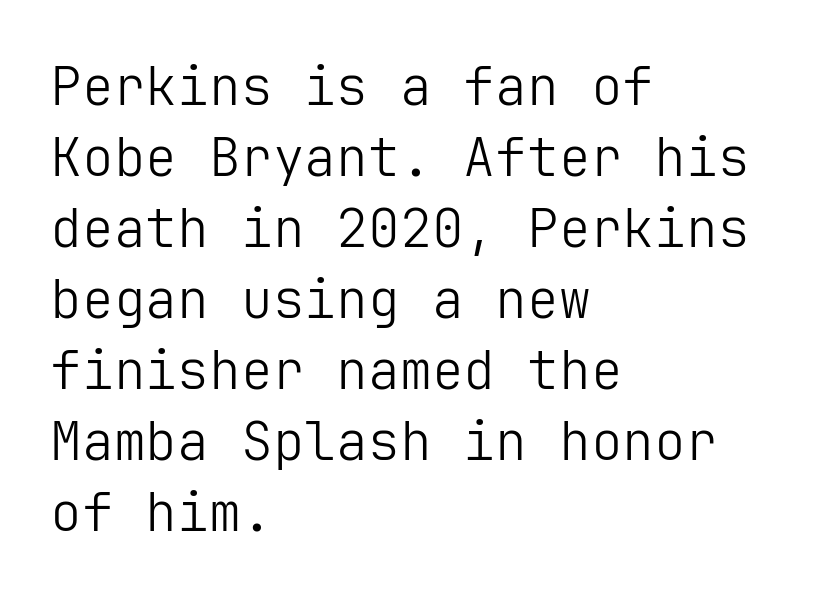
The image shows 53 px light sans-serif type, upright; set left-aligned, normal line spacing (1.34x), normal letter spacing, not underlined; low stroke contrast and a medium x-height.
